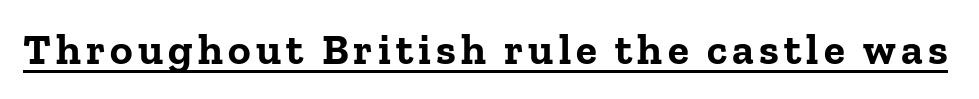
{"serif": "yes", "italic": "no", "bold": "yes", "weight": "bold", "width": "normal", "stroke_contrast": "low", "x_height": "medium", "monospaced": "no", "underline": "yes", "glyph_px": 43}
